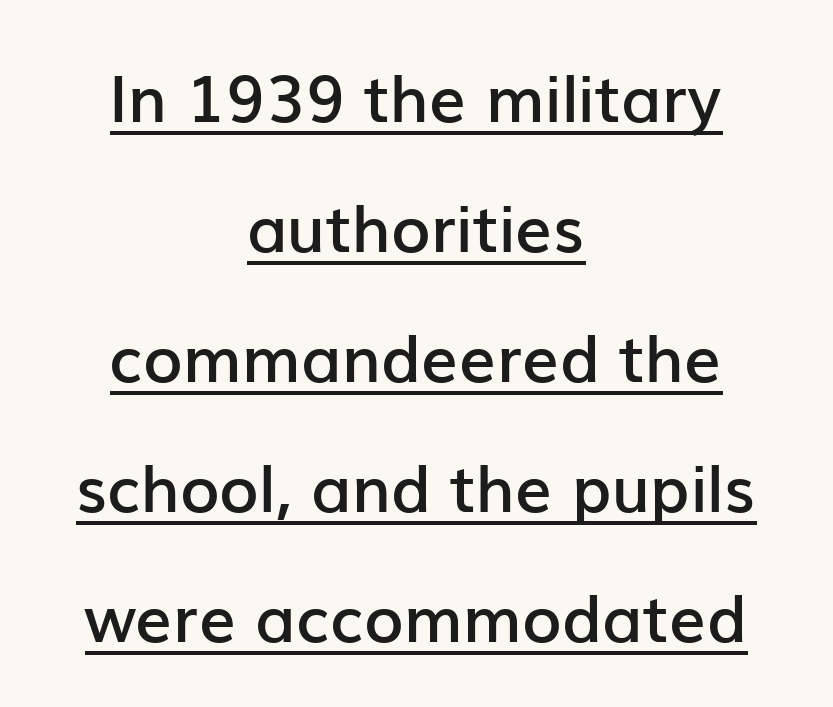
Q: Is the text bold? A: Semi-bold.
Q: Is the text italic (slanted)? A: No, it is upright.
Q: Is the typeface a serif or a sans-serif typeface? A: Sans-serif.
Q: Is the text underlined? A: Yes.
Q: How is the paragraph aligned? A: Centered.
Q: Is the spacing between letters normal or unusually wide? A: Normal.
Q: Is the spacing between lines tight, normal or loose? A: Loose.
Q: Width (condensed, normal, or wide)? A: Normal.
Q: Stroke contrast? A: Low.
Q: x-height? A: Medium.
Q: Monospaced? A: No.
